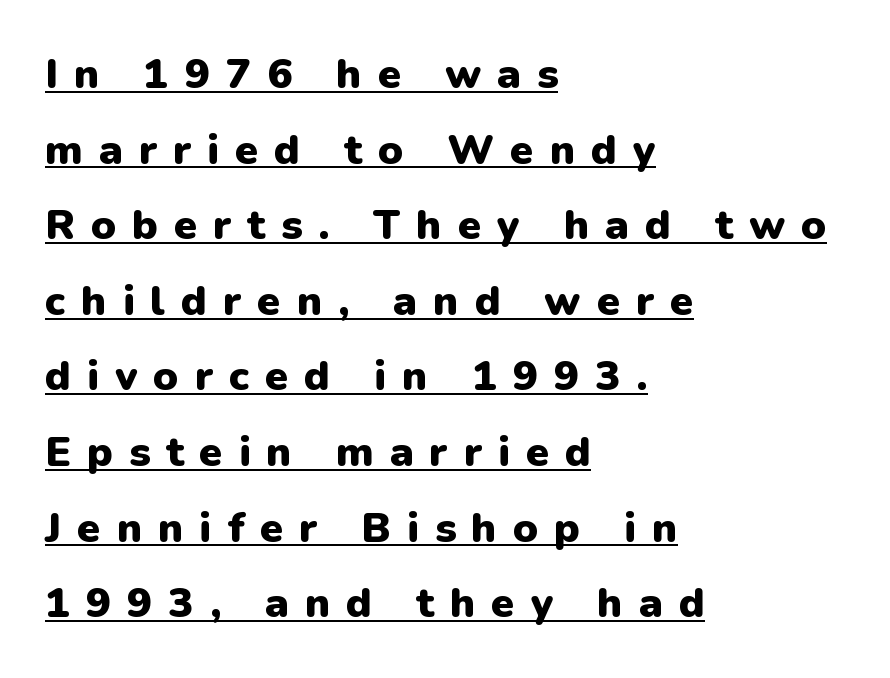
Q: Is the text bold? A: Yes.
Q: Is the text italic (slanted)? A: No, it is upright.
Q: Is the typeface a serif or a sans-serif typeface? A: Sans-serif.
Q: Is the text underlined? A: Yes.
Q: How is the paragraph aligned? A: Left-aligned.
Q: Is the spacing between letters normal or unusually wide? A: Unusually wide.
Q: Width (condensed, normal, or wide)? A: Normal.
Q: Stroke contrast? A: Low.
Q: x-height? A: Medium.
Q: Monospaced? A: No.
